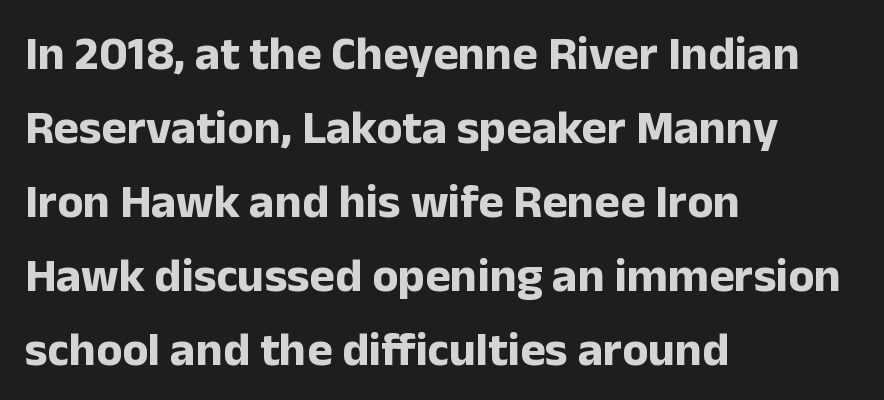
Q: Is the text bold? A: Yes.
Q: Is the text italic (slanted)? A: No, it is upright.
Q: Is the typeface a serif or a sans-serif typeface? A: Sans-serif.
Q: Is the text underlined? A: No.
Q: How is the paragraph aligned? A: Left-aligned.
Q: Is the spacing between letters normal or unusually wide? A: Normal.
Q: Is the spacing between lines tight, normal or loose? A: Normal.
Q: Width (condensed, normal, or wide)? A: Normal.
Q: Stroke contrast? A: Low.
Q: x-height? A: Medium.
Q: Monospaced? A: No.
